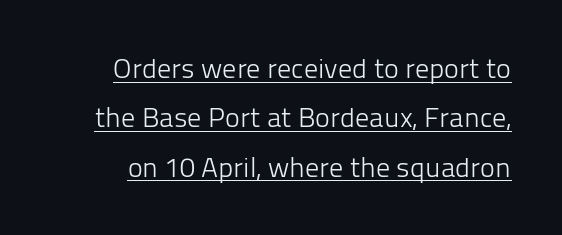
The image shows 28 px light sans-serif type, upright; set line spacing 1.76x, normal letter spacing, underlined; low stroke contrast and a medium x-height.
